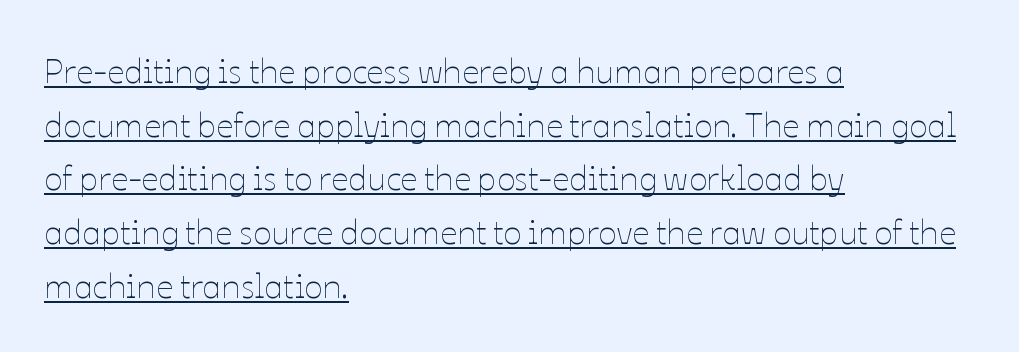
Q: Is the text bold? A: No.
Q: Is the text italic (slanted)? A: No, it is upright.
Q: Is the text underlined? A: Yes.
Q: How is the paragraph aligned? A: Left-aligned.
Q: Is the spacing between letters normal or unusually wide? A: Normal.
Q: Is the spacing between lines tight, normal or loose? A: Normal.
Q: Width (condensed, normal, or wide)? A: Normal.
Q: Stroke contrast? A: Low.
Q: x-height? A: Medium.
Q: Monospaced? A: No.
